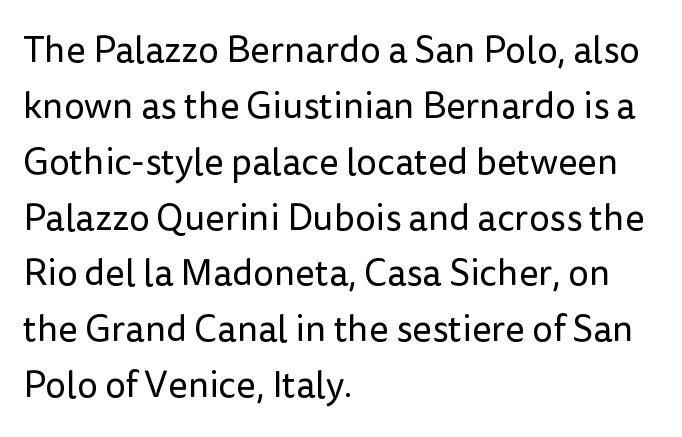
Q: Is the text bold? A: No.
Q: Is the text italic (slanted)? A: No, it is upright.
Q: Is the typeface a serif or a sans-serif typeface? A: Sans-serif.
Q: Is the text underlined? A: No.
Q: How is the paragraph aligned? A: Left-aligned.
Q: Is the spacing between letters normal or unusually wide? A: Normal.
Q: Is the spacing between lines tight, normal or loose? A: Normal.
Q: Width (condensed, normal, or wide)? A: Normal.
Q: Stroke contrast? A: Low.
Q: x-height? A: Medium.
Q: Monospaced? A: No.
